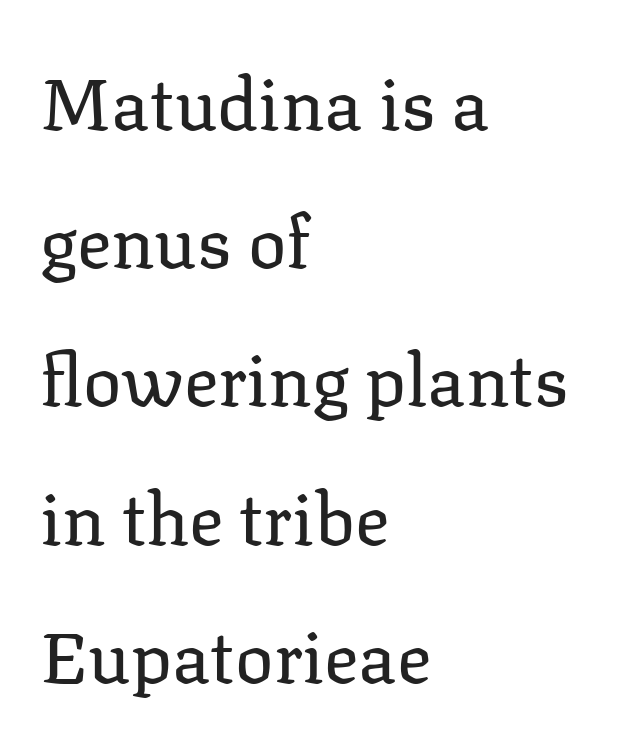
{"serif": "yes", "italic": "no", "bold": "no", "weight": "regular", "width": "normal", "stroke_contrast": "low", "x_height": "medium", "monospaced": "no", "underline": "no", "align": "left", "line_spacing": "loose", "line_spacing_ratio": 1.92, "letter_spacing": "normal", "letter_spacing_em": 0.0, "glyph_px": 72}
